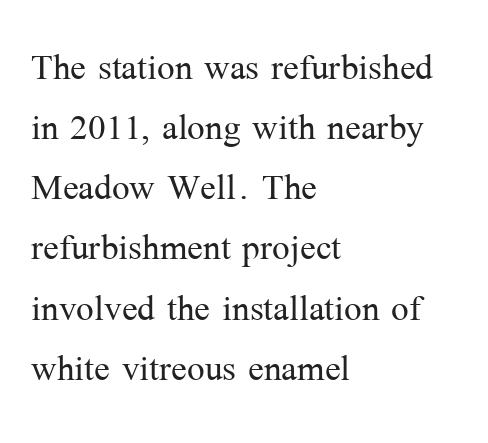
The image shows 47 px light serif type, upright; set left-aligned, normal line spacing (1.28x), normal letter spacing, not underlined; medium stroke contrast and a medium x-height.
